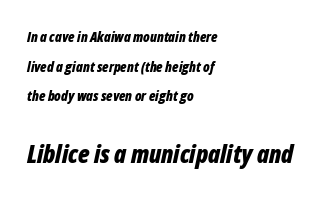
{"italic": "yes", "lean": "right", "slant_degrees": 12, "bold": "yes", "underline": "no", "align": "left", "line_spacing": "loose", "line_spacing_ratio": 2.12, "letter_spacing": "normal", "letter_spacing_em": 0.0, "larger_block": "second", "size_ratio": 1.79, "glyph_px": 25}
